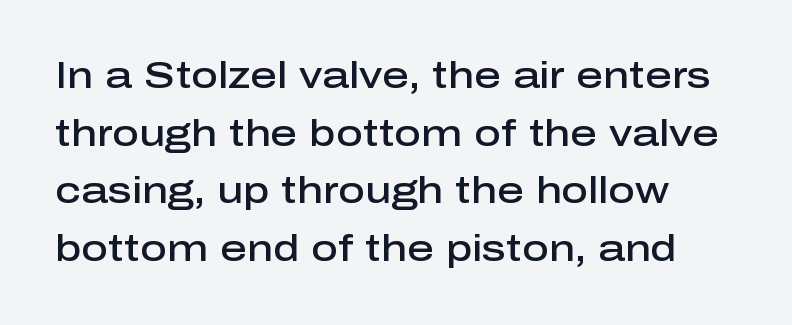
The image shows 37 px semibold sans-serif type, upright; set normal line spacing (1.56x), normal letter spacing, not underlined; low stroke contrast and a medium x-height.
